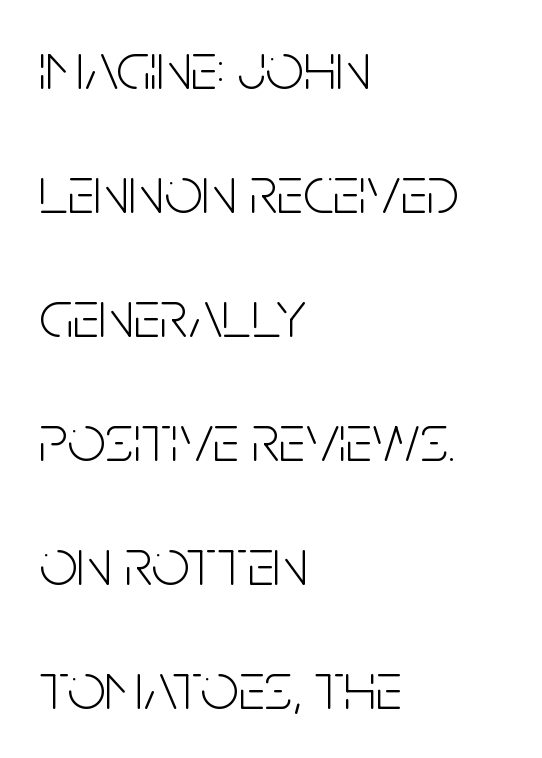
The image shows 67 px light, condensed sans-serif type, upright; set left-aligned, line spacing 1.85x, normal letter spacing, not underlined; low stroke contrast and a large x-height.
